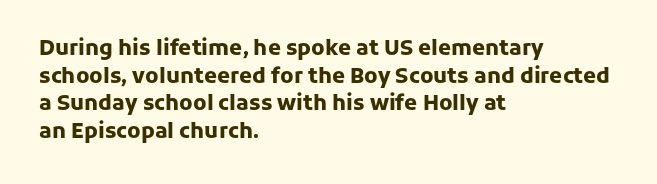
{"italic": "no", "bold": "yes", "underline": "no", "align": "left", "line_spacing": "normal", "line_spacing_ratio": 1.32, "letter_spacing": "normal", "letter_spacing_em": 0.0, "glyph_px": 21}
